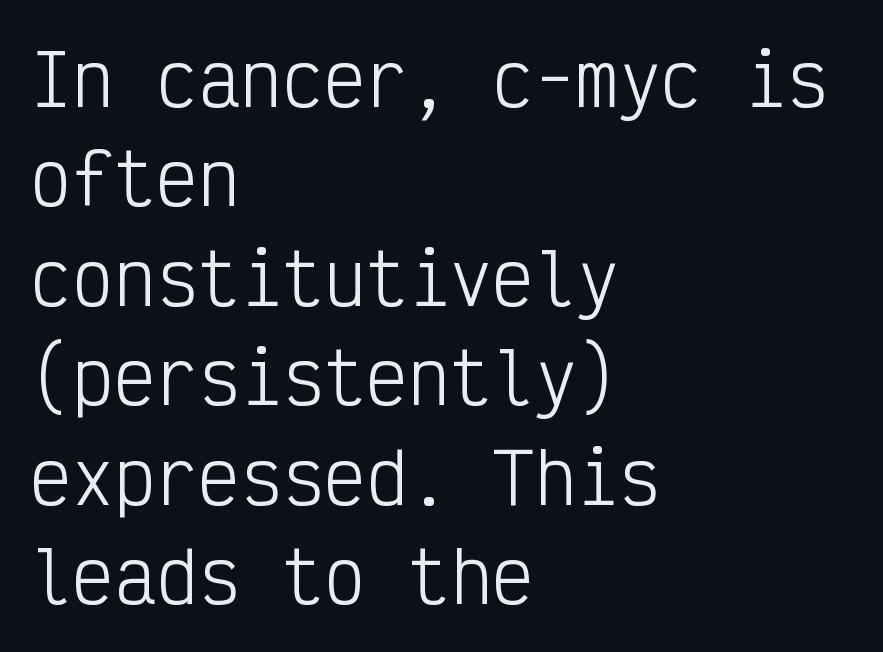
The image shows 70 px light, condensed sans-serif type, upright, monospaced; set left-aligned, normal line spacing (1.42x), normal letter spacing, not underlined; low stroke contrast and a medium x-height.
